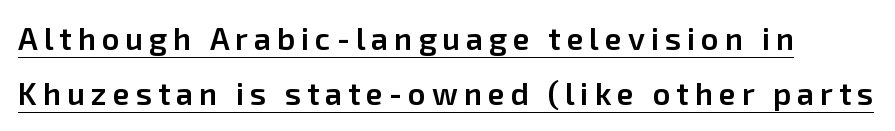
Is there an underline? Yes — a line sits under the letters. The glyphs in this specimen are sans serif. The axis of the letterforms is exactly vertical. The sample has been set in demibold, a notch under bold. Varying glyph widths throughout — classic text-font behaviour.
